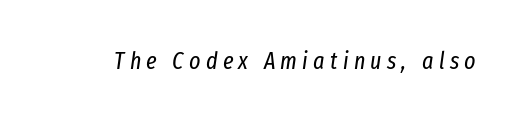
The image shows 24 px text type, italic (leaning right); set unusually wide letter spacing (+0.22 em), not underlined.
